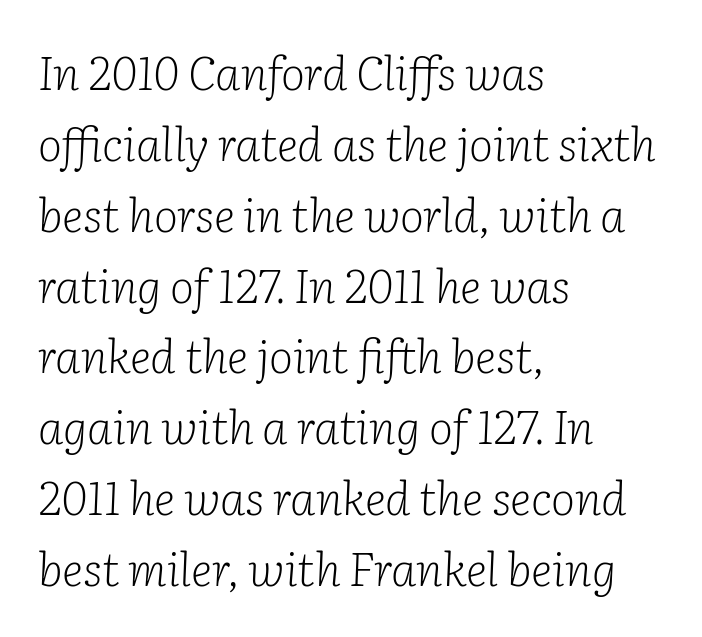
Q: Is the text bold? A: No.
Q: Is the text italic (slanted)? A: Yes, it leans right by about 2 degrees.
Q: Is the typeface a serif or a sans-serif typeface? A: Serif.
Q: Is the text underlined? A: No.
Q: How is the paragraph aligned? A: Left-aligned.
Q: Is the spacing between letters normal or unusually wide? A: Normal.
Q: Is the spacing between lines tight, normal or loose? A: Normal.
Q: Width (condensed, normal, or wide)? A: Normal.
Q: Stroke contrast? A: Low.
Q: x-height? A: Medium.
Q: Monospaced? A: No.
